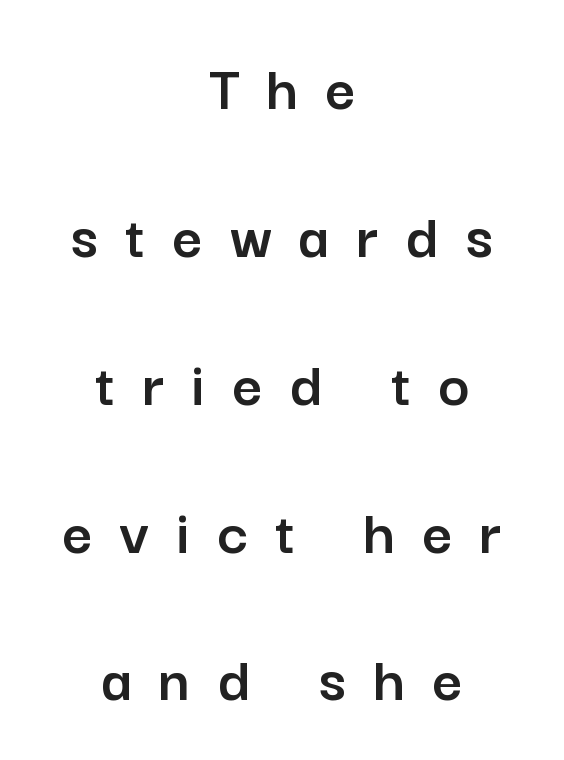
Q: Is the text italic (slanted)? A: No, it is upright.
Q: Is the typeface a serif or a sans-serif typeface? A: Sans-serif.
Q: Is the text underlined? A: No.
Q: How is the paragraph aligned? A: Centered.
Q: Is the spacing between letters normal or unusually wide? A: Unusually wide.
Q: Is the spacing between lines tight, normal or loose? A: Loose.
Q: Width (condensed, normal, or wide)? A: Normal.
Q: Stroke contrast? A: Low.
Q: x-height? A: Medium.
Q: Monospaced? A: No.
